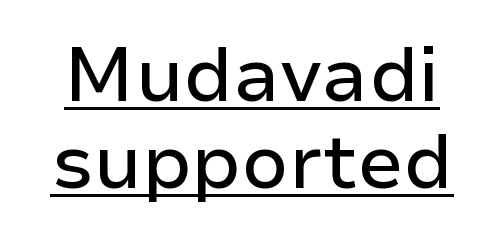
Posture: straight, roman, zero tilt. The passage shown has conventional tracking throughout. Serifs: no, the terminals of the letterforms are clean. Note the varied advance widths — an 'i' is clearly narrower than an 'm'.
